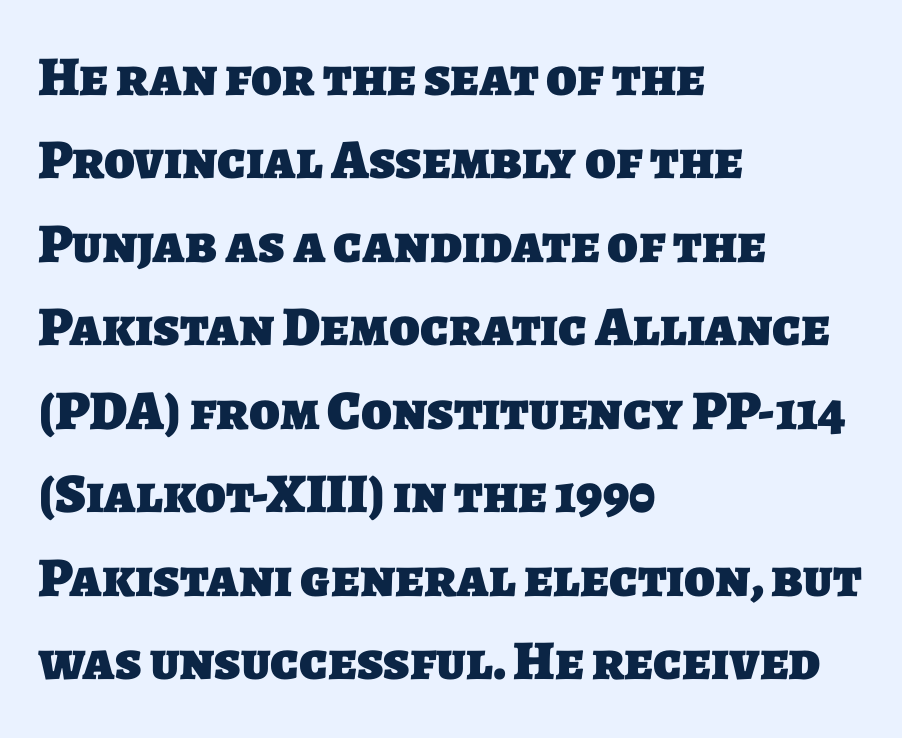
Q: Is the text bold? A: Yes.
Q: Is the typeface a serif or a sans-serif typeface? A: Sans-serif.
Q: Is the text underlined? A: No.
Q: How is the paragraph aligned? A: Left-aligned.
Q: Is the spacing between letters normal or unusually wide? A: Normal.
Q: Is the spacing between lines tight, normal or loose? A: Normal.
Q: Width (condensed, normal, or wide)? A: Normal.
Q: Stroke contrast? A: Low.
Q: x-height? A: Large.
Q: Monospaced? A: No.
